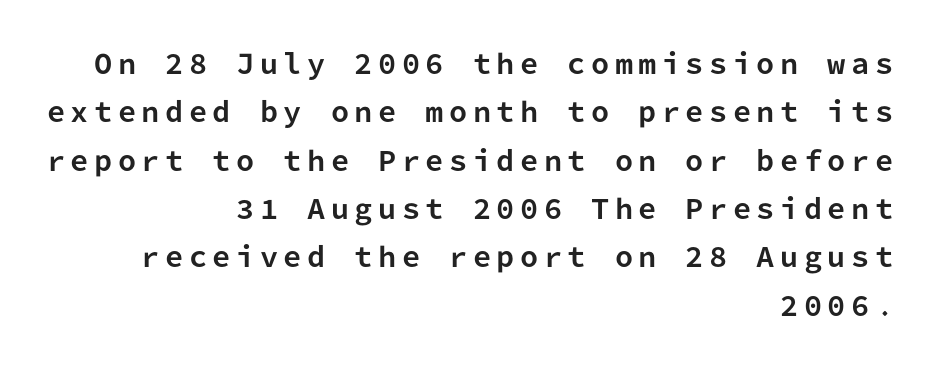
Q: Is the text bold? A: Yes.
Q: Is the text italic (slanted)? A: No, it is upright.
Q: Is the text underlined? A: No.
Q: How is the paragraph aligned? A: Right-aligned.
Q: Is the spacing between letters normal or unusually wide? A: Unusually wide.
